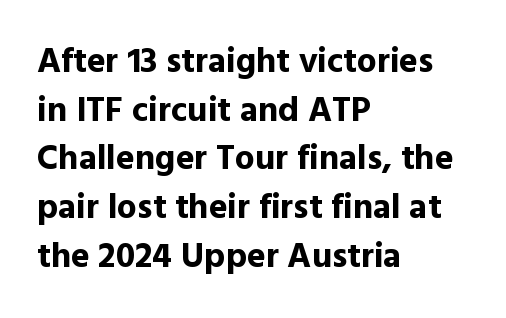
The lettering holds an erect, upright posture throughout. The passage shown is typed in a proportional face where columns would drift. Descender tails drop into unmarked territory. How heavy is the stroke? Heavy — this is a bold. The vertical gap from one line to the next is medium.
